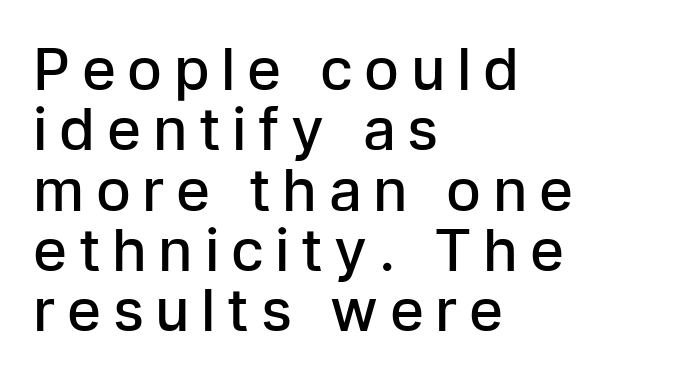
{"serif": "no", "italic": "no", "bold": "semi", "weight": "semibold", "width": "normal", "stroke_contrast": "low", "x_height": "medium", "monospaced": "no", "underline": "no", "align": "left", "line_spacing": "tight", "line_spacing_ratio": 1.04, "letter_spacing": "wide", "letter_spacing_em": 0.2, "glyph_px": 58}
